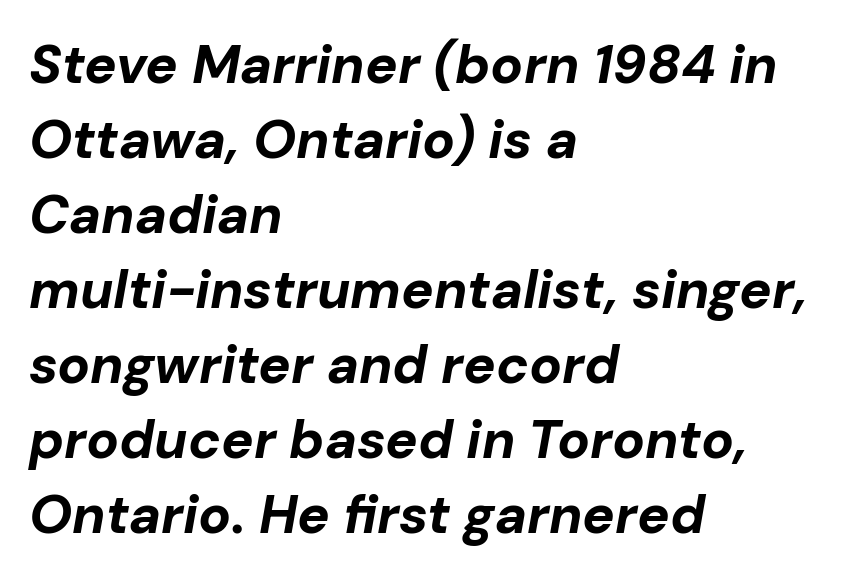
{"italic": "yes", "lean": "right", "slant_degrees": 10, "bold": "yes", "weight": "bold", "width": "normal", "stroke_contrast": "low", "x_height": "medium", "monospaced": "no", "underline": "no", "align": "left", "line_spacing": "normal", "line_spacing_ratio": 1.39, "letter_spacing": "normal", "letter_spacing_em": 0.0, "glyph_px": 54}
